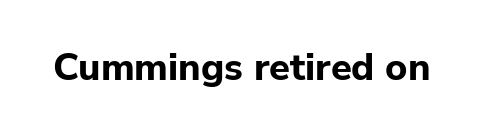
The text was rendered using a sans face with plain stroke endings. A typesetter would call this zero additional tracking. If you drew a line through each stem, it would be perfectly vertical. The rendering uses a bold face; every stroke is thick and dark. Descender tails drop into unmarked territory.
